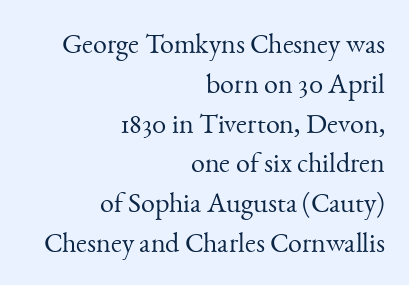
Q: Is the text bold? A: No.
Q: Is the text italic (slanted)? A: No, it is upright.
Q: Is the typeface a serif or a sans-serif typeface? A: Serif.
Q: Is the text underlined? A: No.
Q: How is the paragraph aligned? A: Right-aligned.
Q: Is the spacing between letters normal or unusually wide? A: Normal.
Q: Is the spacing between lines tight, normal or loose? A: Normal.
Q: Width (condensed, normal, or wide)? A: Normal.
Q: Stroke contrast? A: Medium.
Q: x-height? A: Small.
Q: Monospaced? A: No.
